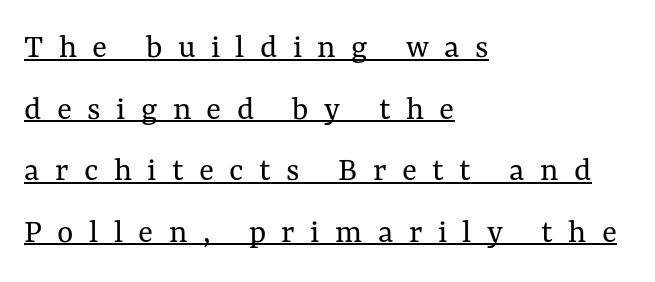
{"italic": "no", "bold": "no", "weight": "regular", "width": "normal", "stroke_contrast": "medium", "x_height": "medium", "monospaced": "no", "underline": "yes", "align": "left", "line_spacing_ratio": 1.76, "letter_spacing": "wide", "letter_spacing_em": 0.44, "glyph_px": 35}
